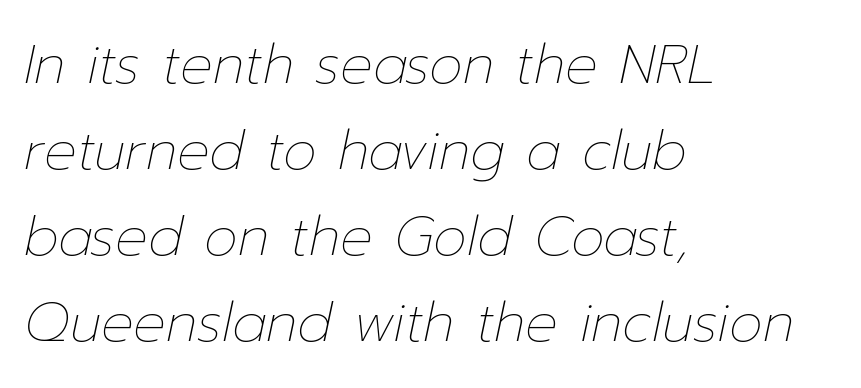
{"italic": "yes", "lean": "right", "slant_degrees": 12, "bold": "no", "weight": "thin", "width": "normal", "stroke_contrast": "low", "x_height": "medium", "monospaced": "no", "underline": "no", "align": "left", "line_spacing": "normal", "line_spacing_ratio": 1.59, "letter_spacing": "normal", "letter_spacing_em": 0.0, "glyph_px": 54}
